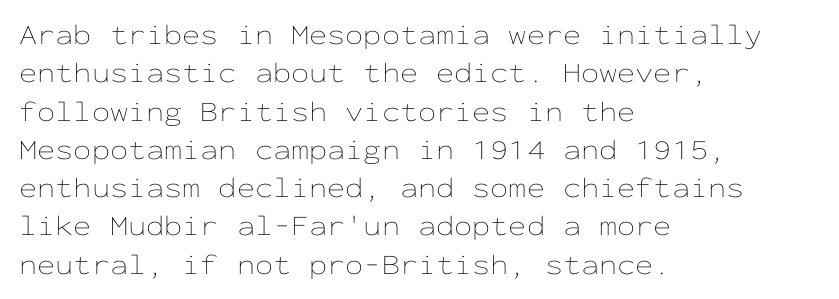
Q: Is the text bold? A: No.
Q: Is the text italic (slanted)? A: No, it is upright.
Q: Is the text underlined? A: No.
Q: How is the paragraph aligned? A: Left-aligned.
Q: Is the spacing between letters normal or unusually wide? A: Normal.
Q: Is the spacing between lines tight, normal or loose? A: Normal.
Q: Width (condensed, normal, or wide)? A: Wide.
Q: Stroke contrast? A: Low.
Q: x-height? A: Medium.
Q: Monospaced? A: Yes.
